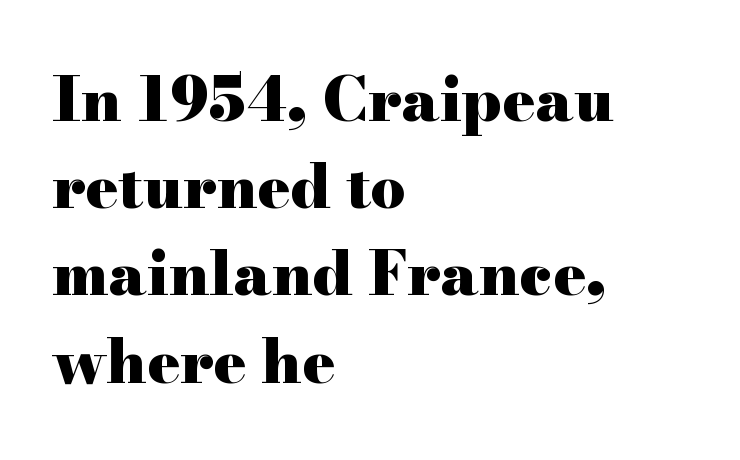
The image shows 61 px heavy, wide serif type, upright; set left-aligned, normal line spacing (1.43x), normal letter spacing, not underlined; high stroke contrast and a small x-height.
